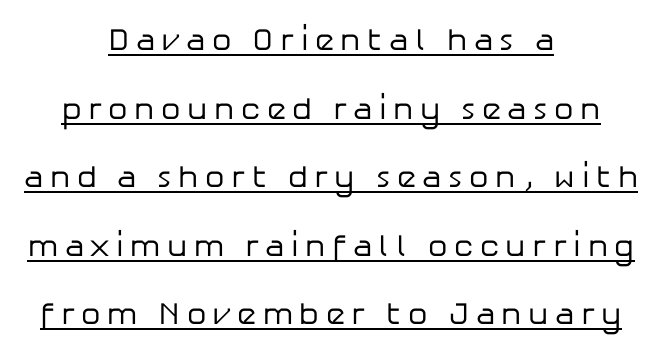
Q: Is the text bold? A: No.
Q: Is the text italic (slanted)? A: No, it is upright.
Q: Is the typeface a serif or a sans-serif typeface? A: Sans-serif.
Q: Is the text underlined? A: Yes.
Q: How is the paragraph aligned? A: Centered.
Q: Is the spacing between letters normal or unusually wide? A: Unusually wide.
Q: Is the spacing between lines tight, normal or loose? A: Loose.
Q: Width (condensed, normal, or wide)? A: Normal.
Q: Stroke contrast? A: Low.
Q: x-height? A: Medium.
Q: Monospaced? A: No.
